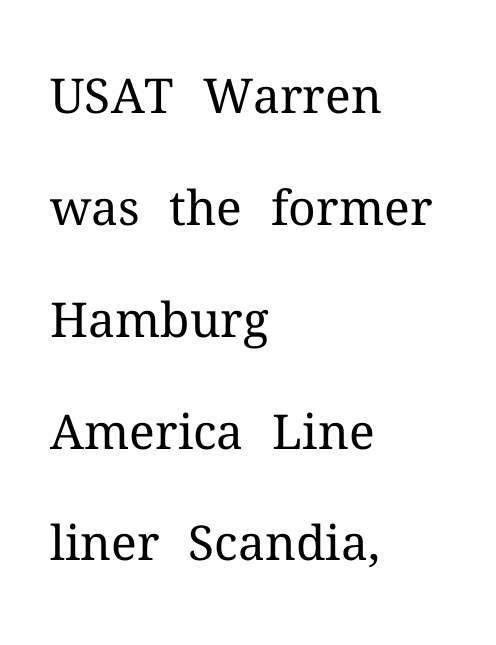
The image shows 48 px regular-weight serif type, upright; set left-aligned, loose line spacing (2.33x), normal letter spacing, not underlined; medium stroke contrast and a medium x-height.
